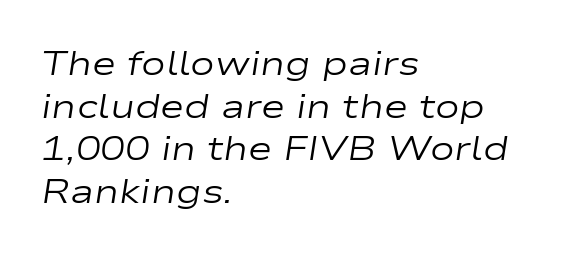
{"italic": "yes", "lean": "right", "slant_degrees": 9, "bold": "no", "weight": "regular", "width": "wide", "stroke_contrast": "low", "x_height": "medium", "monospaced": "no", "underline": "no", "align": "left", "line_spacing": "normal", "line_spacing_ratio": 1.29, "letter_spacing": "normal", "letter_spacing_em": 0.0, "glyph_px": 33}
